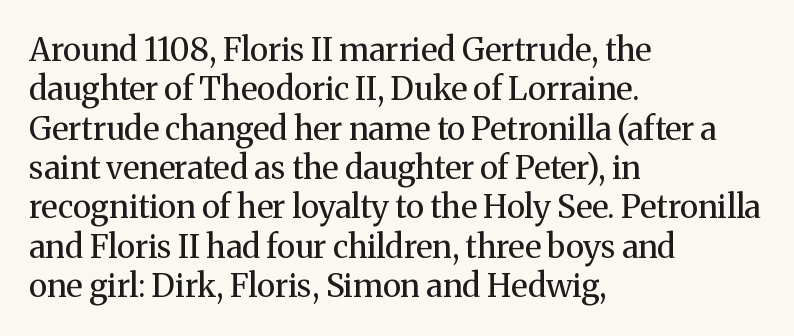
The image shows 32 px regular-weight serif type, upright; set left-aligned, line spacing 1.23x, normal letter spacing, not underlined; medium stroke contrast and a medium x-height.
